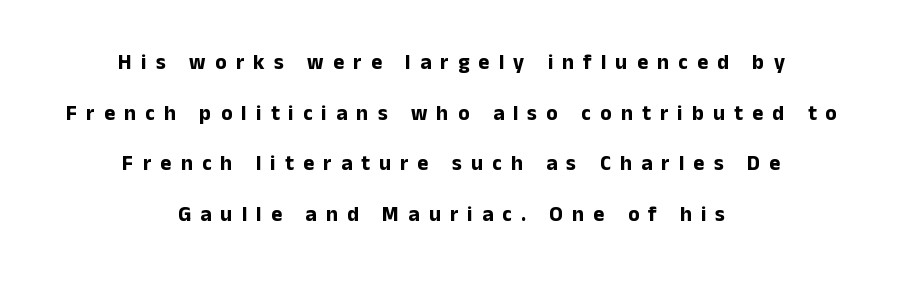
Q: Is the text bold? A: Yes.
Q: Is the text italic (slanted)? A: No, it is upright.
Q: Is the text underlined? A: No.
Q: How is the paragraph aligned? A: Centered.
Q: Is the spacing between letters normal or unusually wide? A: Unusually wide.
Q: Is the spacing between lines tight, normal or loose? A: Loose.
